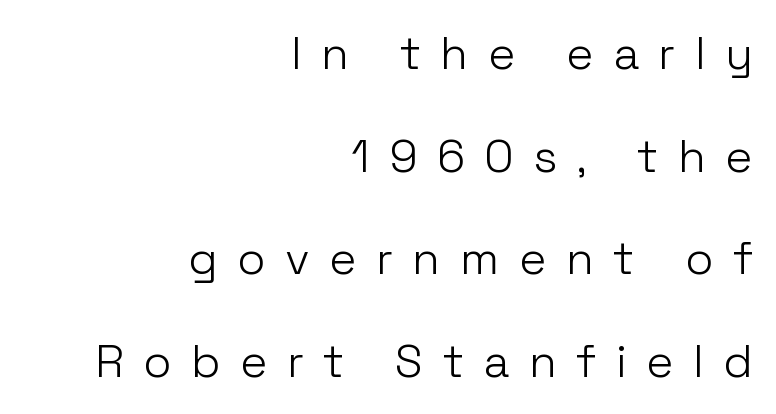
Q: Is the text bold? A: No.
Q: Is the text italic (slanted)? A: No, it is upright.
Q: Is the typeface a serif or a sans-serif typeface? A: Sans-serif.
Q: Is the text underlined? A: No.
Q: How is the paragraph aligned? A: Right-aligned.
Q: Is the spacing between letters normal or unusually wide? A: Unusually wide.
Q: Is the spacing between lines tight, normal or loose? A: Loose.
Q: Width (condensed, normal, or wide)? A: Normal.
Q: Stroke contrast? A: Low.
Q: x-height? A: Medium.
Q: Monospaced? A: No.
